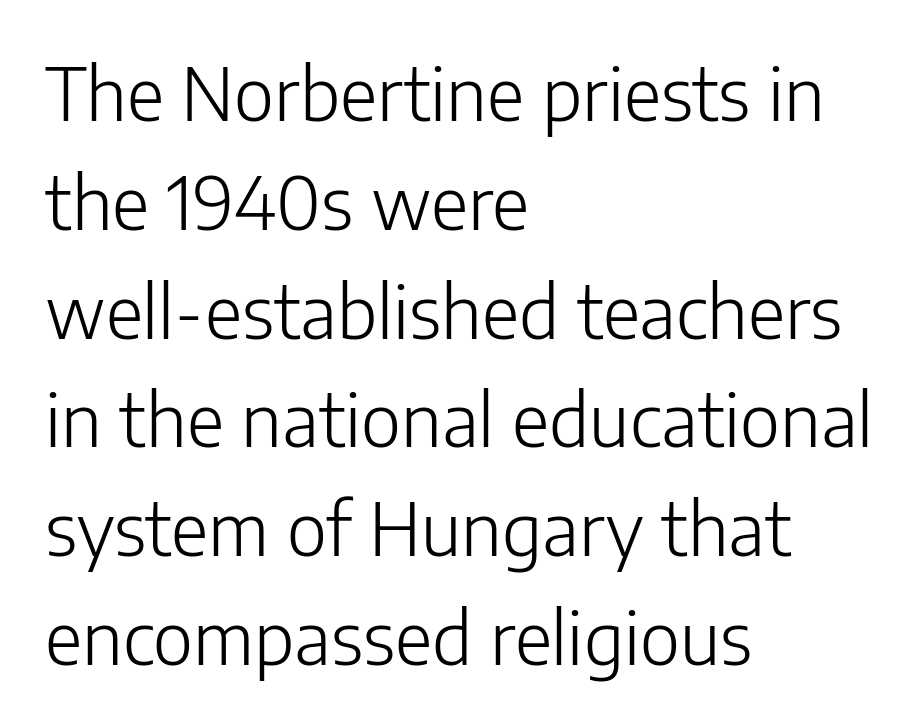
The font is comparable to plain body text, perhaps lighter. This sample uses an upright cut, with every glyph sitting square on the baseline. Summary of vertical rhythm: regular, with standard interline spacing. A typesetter would call this zero additional tracking. Plain, unruled lines of type. Looks like regular typesetting: each glyph gets only the width it needs.
